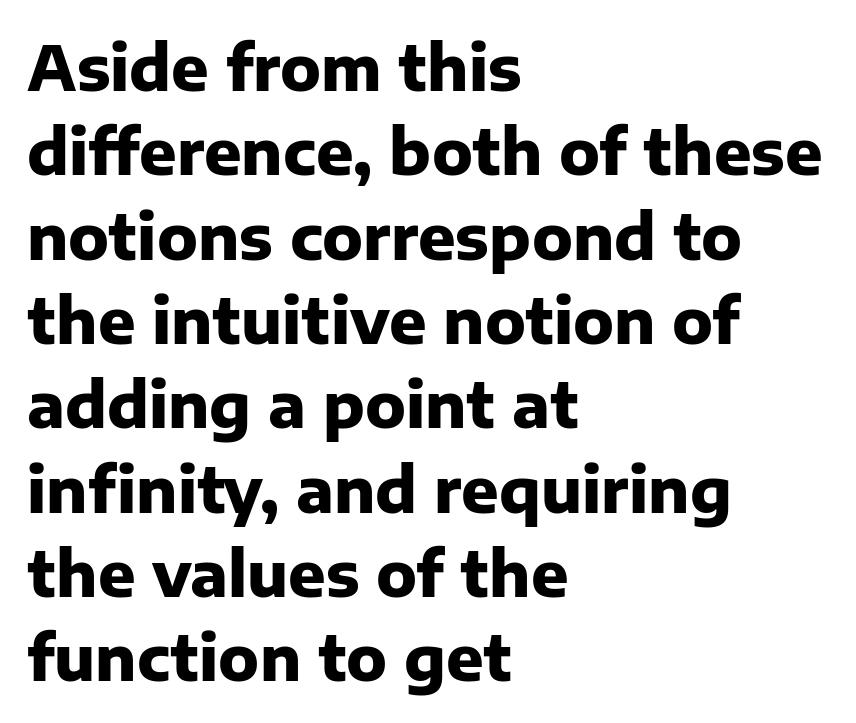
Typeset ragged right — the left edge is the straight one. Pretty heavy lettering here — definitely bold. Character widths vary here, with narrow letters taking less room than wide ones. Anything drawn beneath the words? Only blank space. Classification — sans serif. This is the regular roman posture of the typeface.
